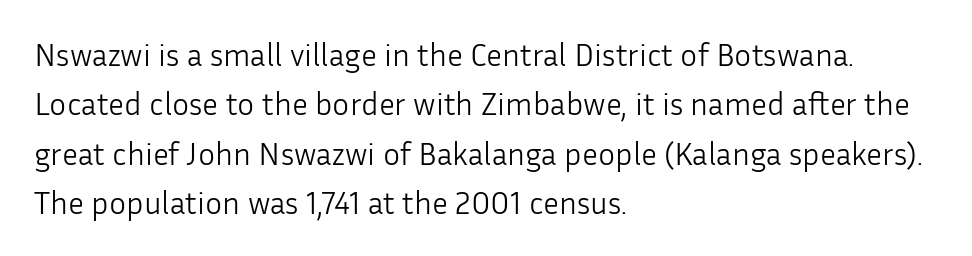
{"serif": "no", "italic": "no", "bold": "no", "weight": "light", "width": "normal", "stroke_contrast": "low", "x_height": "medium", "monospaced": "no", "underline": "no", "align": "left", "line_spacing": "normal", "line_spacing_ratio": 1.54, "letter_spacing": "normal", "letter_spacing_em": 0.0, "glyph_px": 32}
